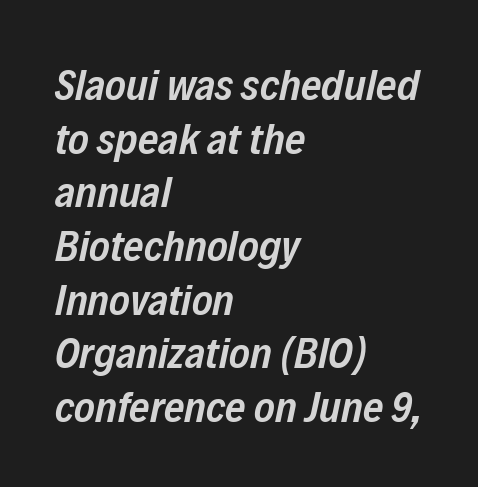
Q: Is the text bold? A: Semi-bold.
Q: Is the text italic (slanted)? A: Yes, it leans right by about 12 degrees.
Q: Is the text underlined? A: No.
Q: How is the paragraph aligned? A: Left-aligned.
Q: Is the spacing between letters normal or unusually wide? A: Normal.
Q: Width (condensed, normal, or wide)? A: Condensed.
Q: Stroke contrast? A: Low.
Q: x-height? A: Medium.
Q: Monospaced? A: No.
